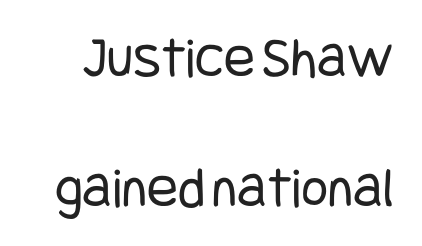
Q: Is the text bold? A: No.
Q: Is the text italic (slanted)? A: No, it is upright.
Q: Is the typeface a serif or a sans-serif typeface? A: Sans-serif.
Q: Is the text underlined? A: No.
Q: Is the spacing between letters normal or unusually wide? A: Normal.
Q: Is the spacing between lines tight, normal or loose? A: Loose.
Q: Width (condensed, normal, or wide)? A: Condensed.
Q: Stroke contrast? A: Low.
Q: x-height? A: Large.
